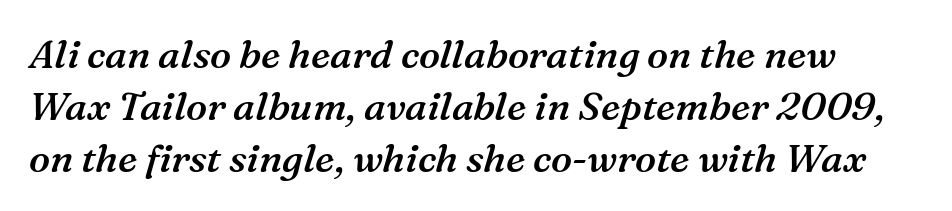
Q: Is the text bold? A: Semi-bold.
Q: Is the text italic (slanted)? A: Yes, it leans right by about 16 degrees.
Q: Is the typeface a serif or a sans-serif typeface? A: Serif.
Q: Is the text underlined? A: No.
Q: Is the spacing between letters normal or unusually wide? A: Normal.
Q: Is the spacing between lines tight, normal or loose? A: Normal.
Q: Width (condensed, normal, or wide)? A: Normal.
Q: Stroke contrast? A: Medium.
Q: x-height? A: Medium.
Q: Monospaced? A: No.
